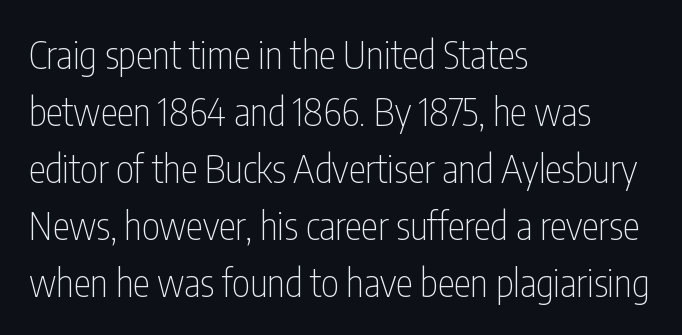
The image shows 38 px thin, condensed sans-serif type, upright; set left-aligned, normal line spacing (1.5x), normal letter spacing, not underlined; low stroke contrast and a medium x-height.
